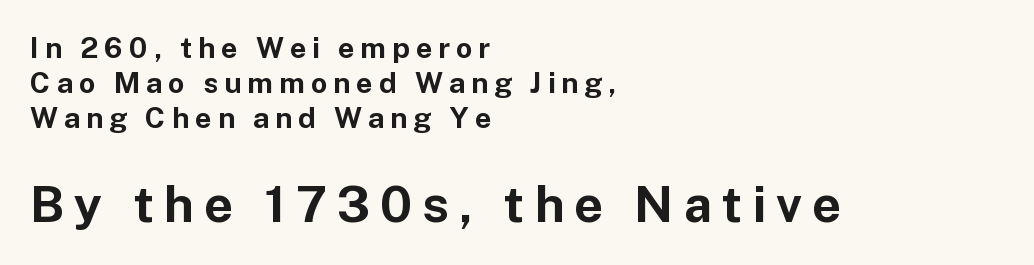
Q: Is the text bold? A: Yes.
Q: Is the text italic (slanted)? A: No, it is upright.
Q: Is the typeface a serif or a sans-serif typeface? A: Sans-serif.
Q: Is the text underlined? A: No.
Q: How is the paragraph aligned? A: Left-aligned.
Q: Is the spacing between letters normal or unusually wide? A: Unusually wide.
Q: Which block of text is set in a larger size, the first (top) or the second (bottom)? A: The second (bottom) one.
Q: Width (condensed, normal, or wide)? A: Normal.
Q: Stroke contrast? A: Low.
Q: x-height? A: Medium.
Q: Monospaced? A: No.
